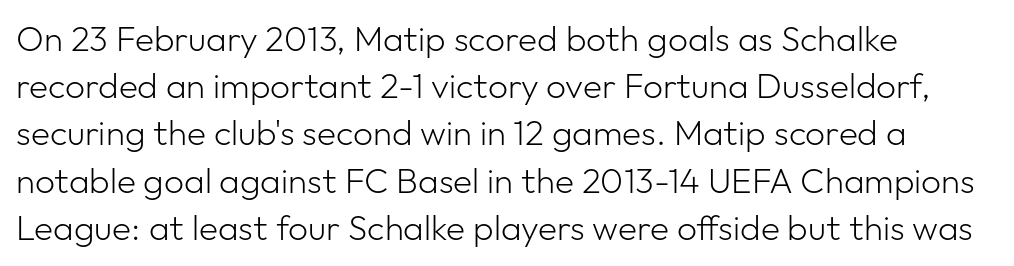
The image shows 35 px light sans-serif type, upright; set left-aligned, normal line spacing (1.35x), normal letter spacing, not underlined; low stroke contrast and a medium x-height.
